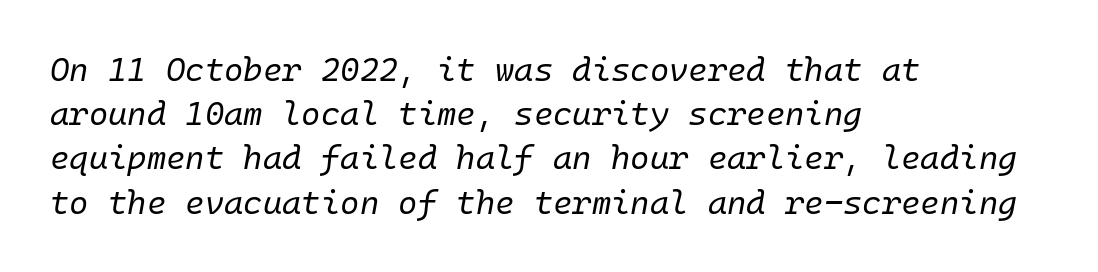
The image shows 33 px regular-weight type, italic (leaning right); set left-aligned, normal line spacing (1.34x), normal letter spacing, not underlined; low stroke contrast and a medium x-height.
